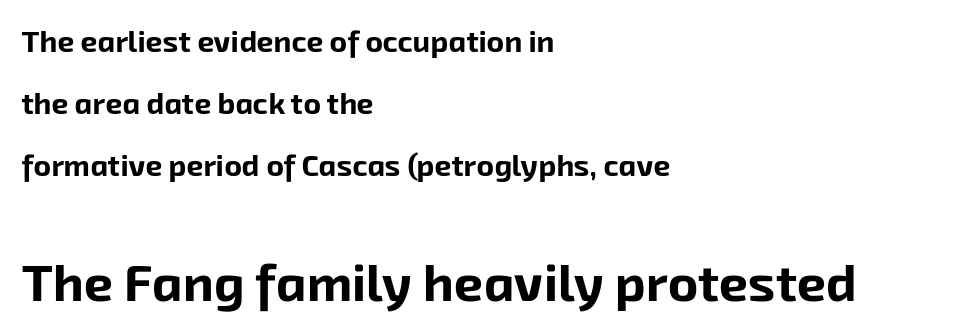
Line starts are locked; line ends wander. The letterforms sit shoulder to shoulder at normal distance. Descenders hang freely into open space. The letters are bold, with thick, heavy strokes.
